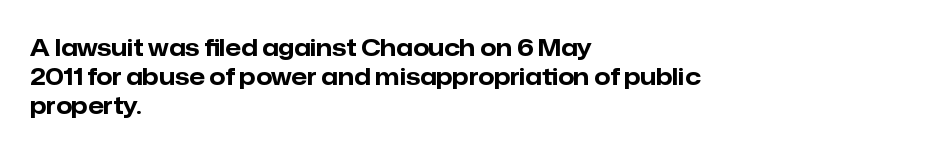
{"italic": "no", "bold": "yes", "underline": "no", "align": "left", "line_spacing": "normal", "line_spacing_ratio": 1.26, "letter_spacing": "normal", "letter_spacing_em": 0.0, "glyph_px": 23}
